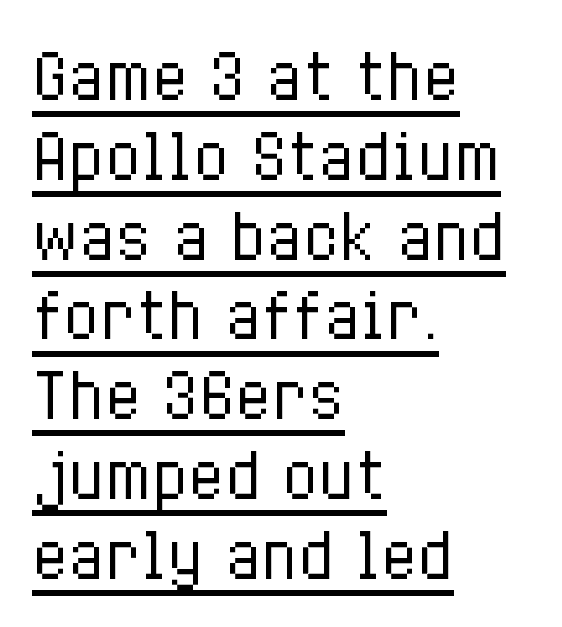
Caption: face not bold, strokes unweighted. Nothing unusual about the tracking: characters are spaced as the font intends. The typesetter chose a ragged-right arrangement here. Note the varied advance widths — an 'i' is clearly narrower than an 'm'. The block of text has a typical density, with ordinary space between rows.
